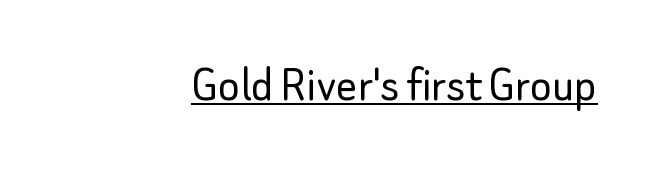
{"serif": "no", "italic": "no", "bold": "no", "weight": "light", "width": "normal", "stroke_contrast": "low", "x_height": "small", "monospaced": "no", "underline": "yes", "align": "right", "letter_spacing": "normal", "letter_spacing_em": 0.0, "glyph_px": 52}
